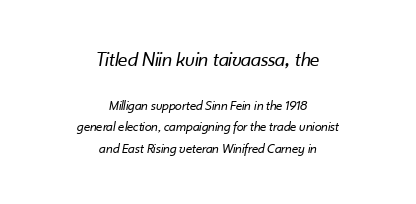
The baseline area is clear. Is the block centered? Yes — each line is placed symmetrically about the middle. Slanted lettering throughout. Is there much room between lines? A standard amount, neither cramped nor airy. Default kerning and tracking; the words read as compact shapes.
